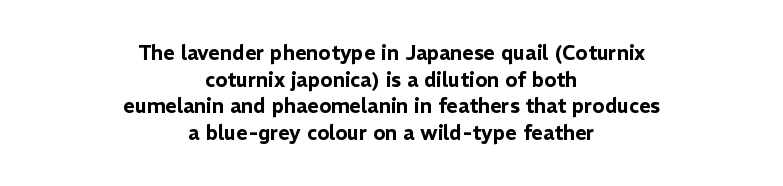
The image shows 20 px text type, upright; set centered, normal line spacing (1.33x), normal letter spacing, not underlined.
